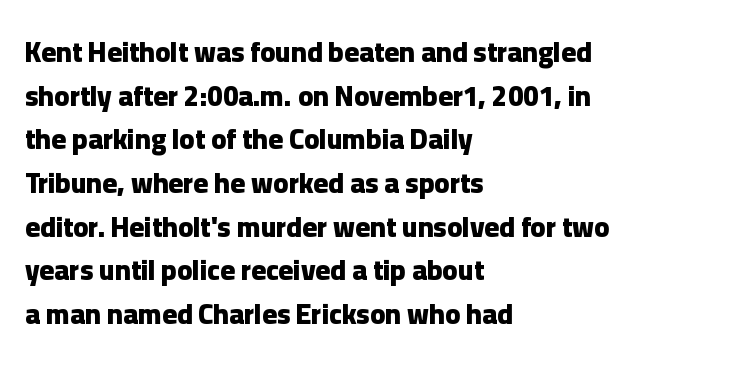
{"serif": "no", "italic": "no", "bold": "yes", "weight": "heavy", "width": "normal", "stroke_contrast": "low", "x_height": "medium", "monospaced": "no", "underline": "no", "align": "left", "line_spacing": "normal", "line_spacing_ratio": 1.56, "letter_spacing": "normal", "letter_spacing_em": 0.0, "glyph_px": 28}
